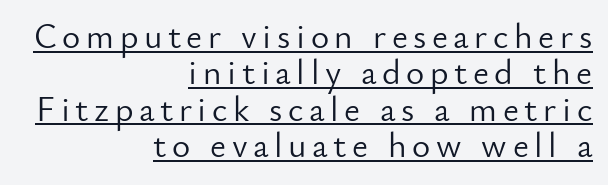
Q: Is the text bold? A: No.
Q: Is the text italic (slanted)? A: No, it is upright.
Q: Is the typeface a serif or a sans-serif typeface? A: Sans-serif.
Q: Is the text underlined? A: Yes.
Q: How is the paragraph aligned? A: Right-aligned.
Q: Is the spacing between lines tight, normal or loose? A: Tight.
Q: Width (condensed, normal, or wide)? A: Normal.
Q: Stroke contrast? A: Low.
Q: x-height? A: Small.
Q: Monospaced? A: No.
